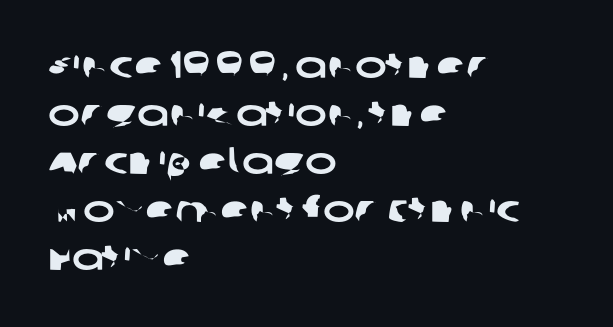
{"serif": "no", "width": "wide", "stroke_contrast": "low", "x_height": "large", "monospaced": "no", "underline": "no", "align": "left", "line_spacing": "normal", "line_spacing_ratio": 1.26, "letter_spacing": "normal", "letter_spacing_em": 0.0, "glyph_px": 38}
